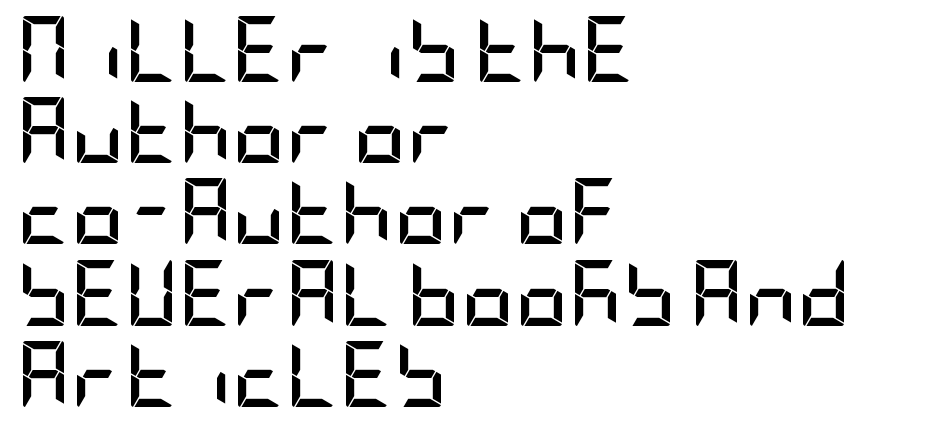
The image shows 66 px semibold, condensed sans-serif type, upright; set left-aligned, line spacing 1.23x, normal letter spacing, not underlined; low stroke contrast and a large x-height.
